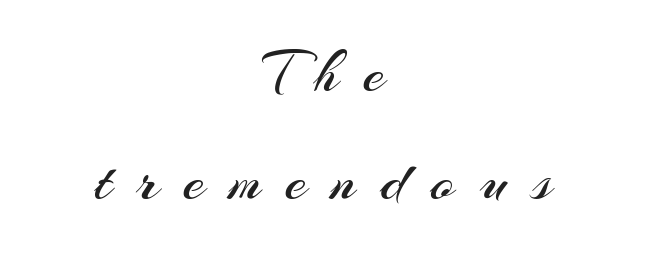
{"serif": "no", "bold": "no", "weight": "regular", "width": "normal", "stroke_contrast": "medium", "x_height": "small", "monospaced": "no", "underline": "no", "align": "center", "line_spacing_ratio": 1.77, "letter_spacing": "wide", "letter_spacing_em": 0.41, "glyph_px": 61}
